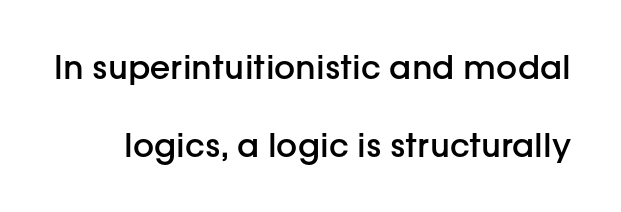
{"serif": "no", "italic": "no", "bold": "semi", "weight": "semibold", "width": "normal", "stroke_contrast": "low", "x_height": "medium", "monospaced": "no", "underline": "no", "line_spacing": "loose", "line_spacing_ratio": 2.36, "letter_spacing": "normal", "letter_spacing_em": 0.0, "glyph_px": 33}
